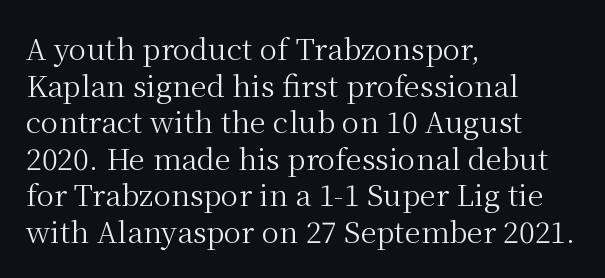
{"serif": "yes", "italic": "no", "bold": "no", "weight": "regular", "width": "normal", "stroke_contrast": "medium", "x_height": "medium", "monospaced": "no", "underline": "no", "align": "left", "line_spacing": "normal", "line_spacing_ratio": 1.26, "letter_spacing": "normal", "letter_spacing_em": 0.0, "glyph_px": 29}
